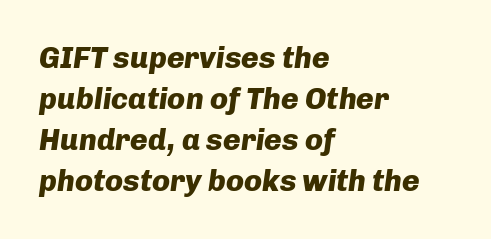
Q: Is the text bold? A: Yes.
Q: Is the text italic (slanted)? A: Yes, it leans right by about 8 degrees.
Q: Is the text underlined? A: No.
Q: How is the paragraph aligned? A: Left-aligned.
Q: Is the spacing between letters normal or unusually wide? A: Normal.
Q: Is the spacing between lines tight, normal or loose? A: Normal.
Q: Width (condensed, normal, or wide)? A: Normal.
Q: Stroke contrast? A: Low.
Q: x-height? A: Medium.
Q: Monospaced? A: No.
